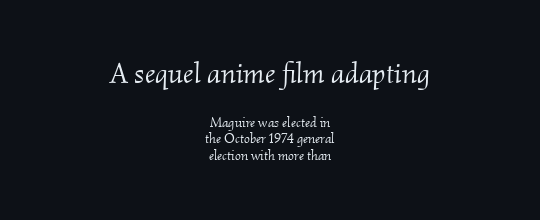
Q: Is the text bold? A: No.
Q: Is the text italic (slanted)? A: Yes, it leans right by about 2 degrees.
Q: Is the typeface a serif or a sans-serif typeface? A: Serif.
Q: Is the text underlined? A: No.
Q: How is the paragraph aligned? A: Centered.
Q: Is the spacing between letters normal or unusually wide? A: Normal.
Q: Which block of text is set in a larger size, the first (top) or the second (bottom)? A: The first (top) one.
Q: Width (condensed, normal, or wide)? A: Normal.
Q: Stroke contrast? A: Medium.
Q: x-height? A: Small.
Q: Monospaced? A: No.
